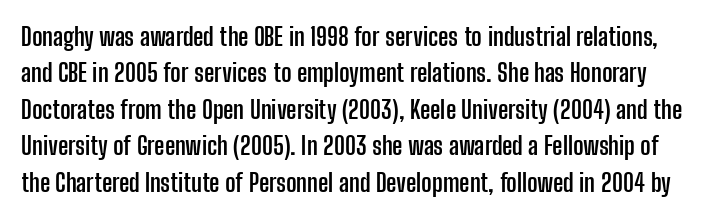
{"italic": "no", "bold": "yes", "underline": "no", "line_spacing": "normal", "line_spacing_ratio": 1.46, "letter_spacing": "normal", "letter_spacing_em": 0.0, "glyph_px": 25}
